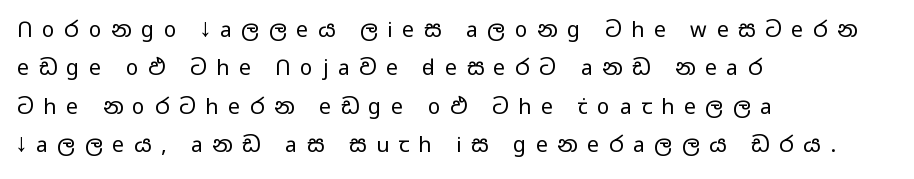
{"italic": "no", "bold": "no", "underline": "no", "align": "left", "line_spacing_ratio": 1.83, "letter_spacing": "wide", "letter_spacing_em": 0.46, "glyph_px": 21}
